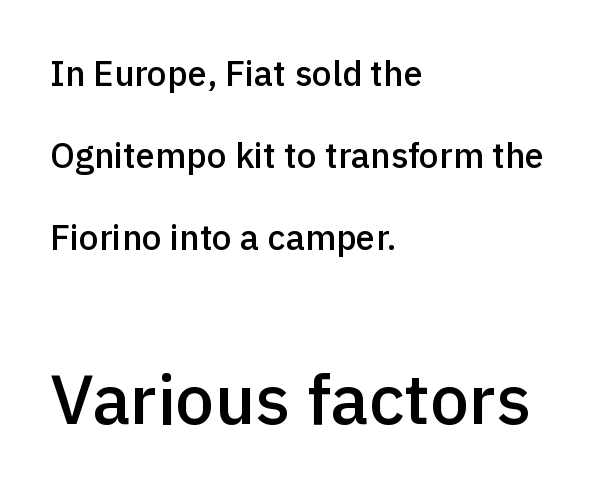
The image shows 70 px semibold sans-serif type, upright; set left-aligned, loose line spacing (2.34x), normal letter spacing, not underlined; the second (bottom) block is 2.0x larger; a medium x-height.
